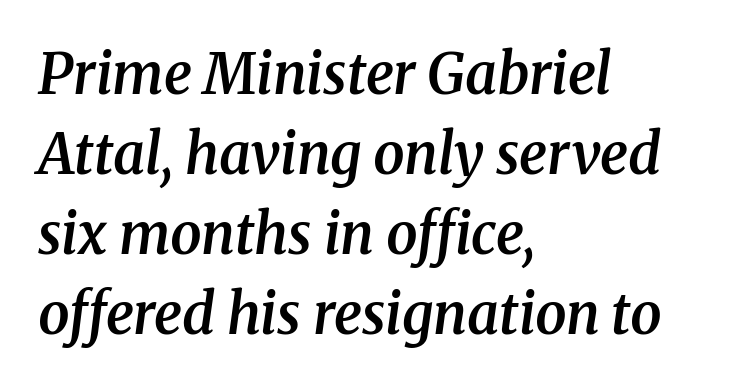
{"serif": "yes", "italic": "yes", "lean": "right", "slant_degrees": 8, "bold": "semi", "weight": "semibold", "width": "normal", "stroke_contrast": "medium", "x_height": "medium", "monospaced": "no", "underline": "no", "align": "left", "line_spacing": "normal", "line_spacing_ratio": 1.43, "letter_spacing": "normal", "letter_spacing_em": 0.0, "glyph_px": 56}
